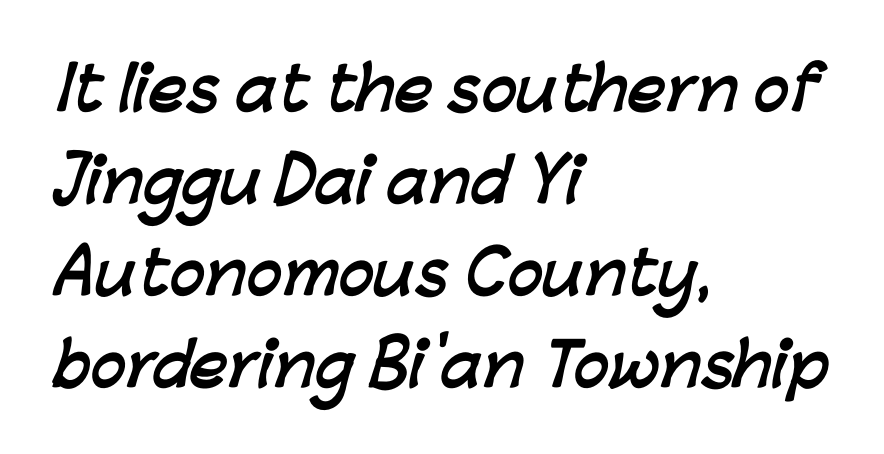
How heavy is the stroke? Heavy — this is a bold. The rendering anchors every line to the left-hand side. The words here are not underlined. In terms of letterspacing, this is plain default setting. A typesetter would call this proportional, since set widths differ per character. A sans-serif font was chosen for this passage.
